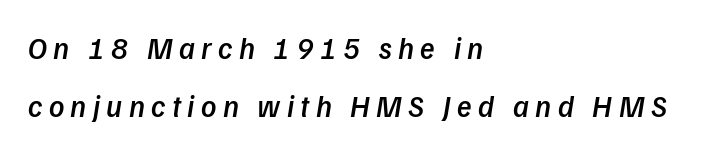
The face used here is rendered with a markedly widened letterfit. Check under the words: just untouched page. Compared with a centered layout, this one pins lines to the left instead. Horizontal bands of white between lines are thick stripes. Style check: oblique.
